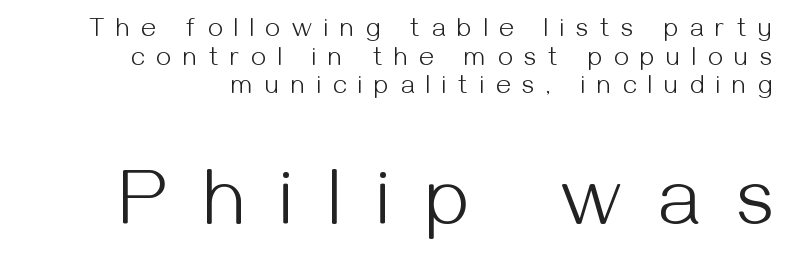
{"serif": "no", "italic": "no", "bold": "no", "weight": "light", "width": "normal", "stroke_contrast": "medium", "x_height": "medium", "monospaced": "no", "underline": "no", "align": "right", "line_spacing": "tight", "line_spacing_ratio": 1.1, "letter_spacing": "wide", "letter_spacing_em": 0.47, "larger_block": "second", "size_ratio": 3.04, "glyph_px": 79}
